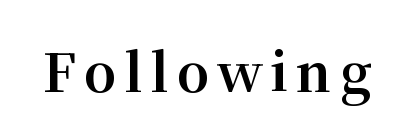
The image shows 52 px bold serif type, upright; set not underlined; medium stroke contrast and a medium x-height.
